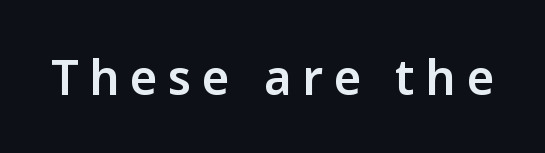
The image shows 48 px semibold sans-serif type, upright; set unusually wide letter spacing (+0.22 em), not underlined; low stroke contrast and a medium x-height.
